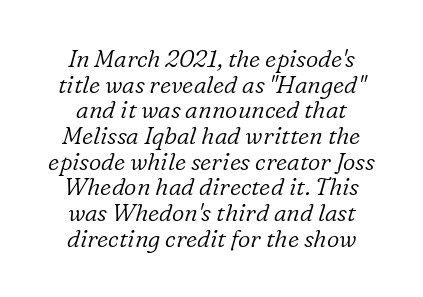
Slanted lettering throughout. The tracking reads as untouched default to a designer's eye. The typesetting does not lean heavy: it is not bold. Anything drawn beneath the words? Only blank space. One glance says dense: line gaps are narrower than usual.
